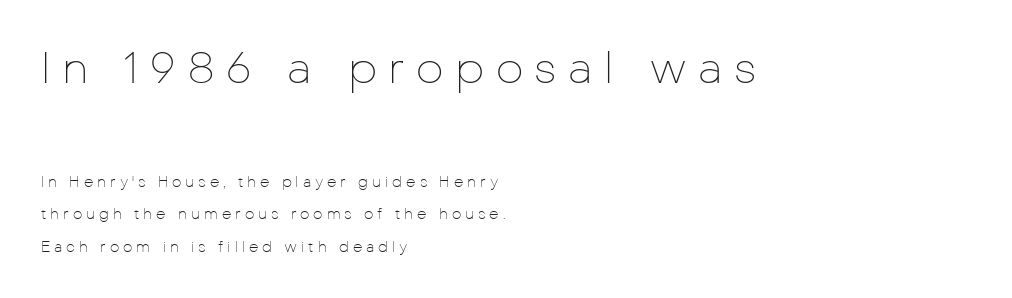
The image shows 44 px thin sans-serif type, upright; set left-aligned, loose line spacing (2.17x), unusually wide letter spacing (+0.26 em), not underlined; the first (top) block is 2.93x larger; low stroke contrast and a medium x-height.
